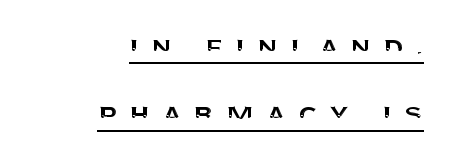
{"serif": "no", "italic": "no", "width": "normal", "stroke_contrast": "medium", "x_height": "large", "monospaced": "no", "underline": "yes", "align": "right", "line_spacing": "loose", "line_spacing_ratio": 2.04, "letter_spacing": "wide", "letter_spacing_em": 0.35, "glyph_px": 33}
